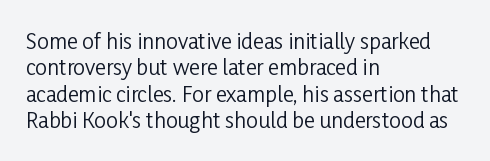
Q: Is the text bold? A: No.
Q: Is the text italic (slanted)? A: No, it is upright.
Q: Is the text underlined? A: No.
Q: How is the paragraph aligned? A: Left-aligned.
Q: Is the spacing between letters normal or unusually wide? A: Normal.
Q: Is the spacing between lines tight, normal or loose? A: Normal.
